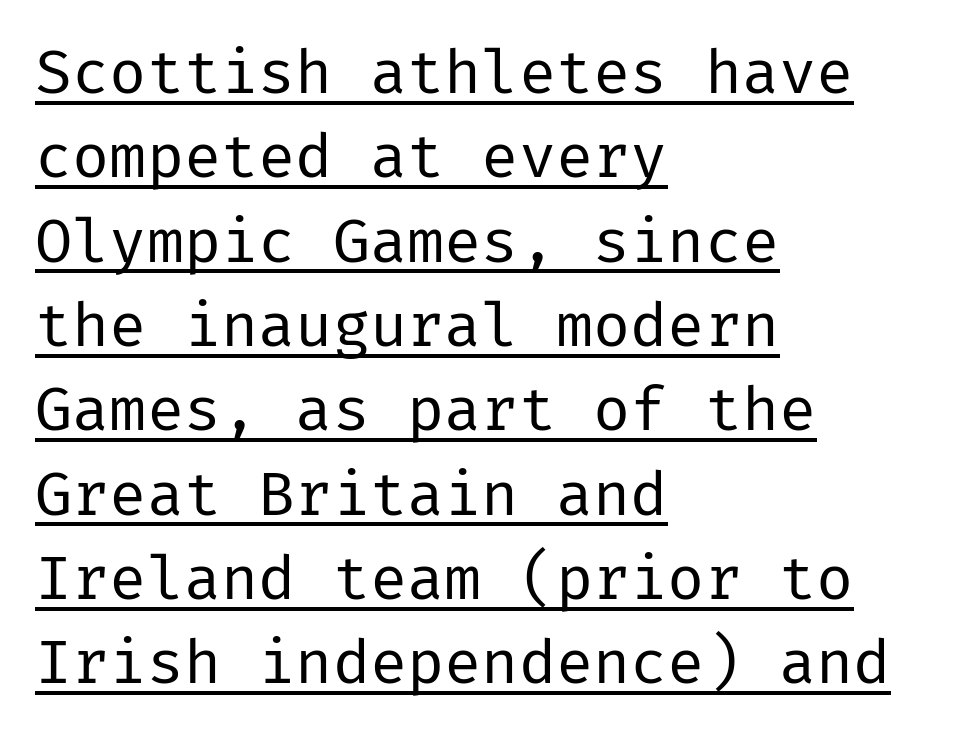
{"serif": "no", "italic": "no", "bold": "no", "weight": "regular", "width": "normal", "stroke_contrast": "low", "x_height": "medium", "underline": "yes", "align": "left", "line_spacing": "normal", "line_spacing_ratio": 1.36, "letter_spacing": "normal", "letter_spacing_em": 0.0, "glyph_px": 62}
